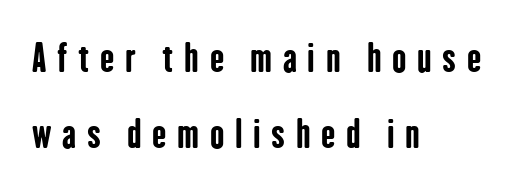
{"serif": "no", "italic": "no", "bold": "yes", "weight": "bold", "width": "condensed", "stroke_contrast": "low", "x_height": "medium", "monospaced": "no", "underline": "no", "align": "left", "line_spacing": "loose", "line_spacing_ratio": 2.0, "letter_spacing": "wide", "letter_spacing_em": 0.28, "glyph_px": 38}
